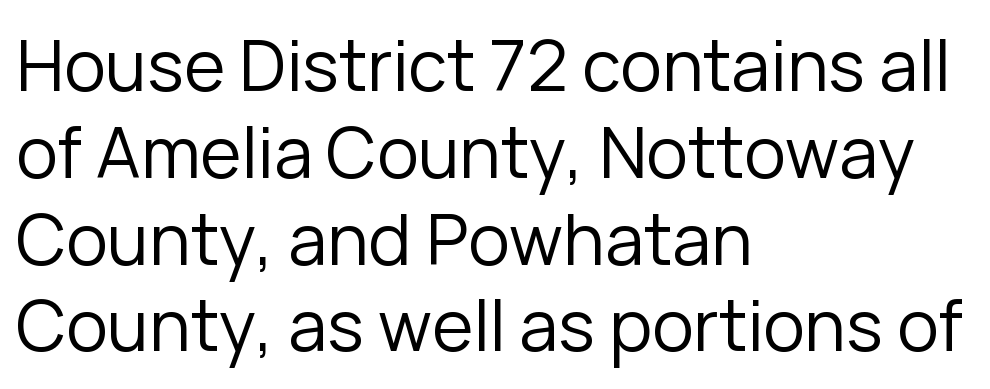
The image shows 70 px regular-weight sans-serif type, upright; set left-aligned, line spacing 1.24x, normal letter spacing, not underlined; low stroke contrast and a medium x-height.
